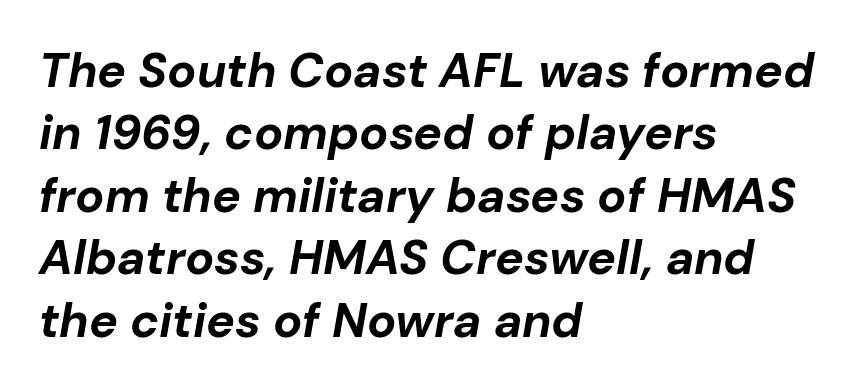
Lines of text with bare space underneath. Observe the ordinary spacing: letters are neighbours, not strangers. A full-strength bold gives these letters their thick strokes. Is this a fixed-width face? No — the glyphs have proportional, varying widths. One glance says typical: line gaps are just what's usual.
